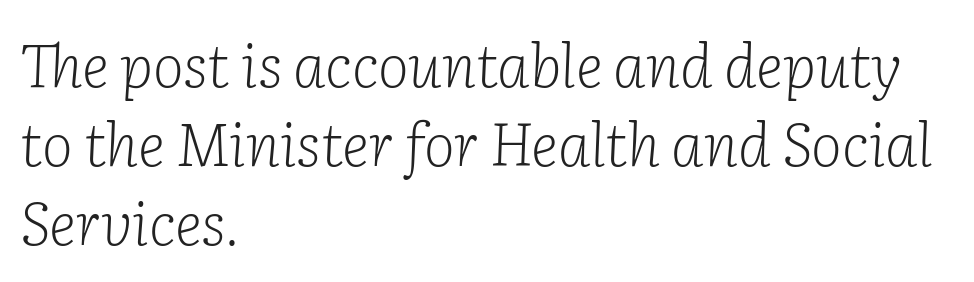
Q: Is the text bold? A: No.
Q: Is the text italic (slanted)? A: Yes, it leans right by about 2 degrees.
Q: Is the typeface a serif or a sans-serif typeface? A: Serif.
Q: Is the text underlined? A: No.
Q: How is the paragraph aligned? A: Left-aligned.
Q: Is the spacing between letters normal or unusually wide? A: Normal.
Q: Is the spacing between lines tight, normal or loose? A: Normal.
Q: Width (condensed, normal, or wide)? A: Normal.
Q: Stroke contrast? A: Low.
Q: x-height? A: Medium.
Q: Monospaced? A: No.
